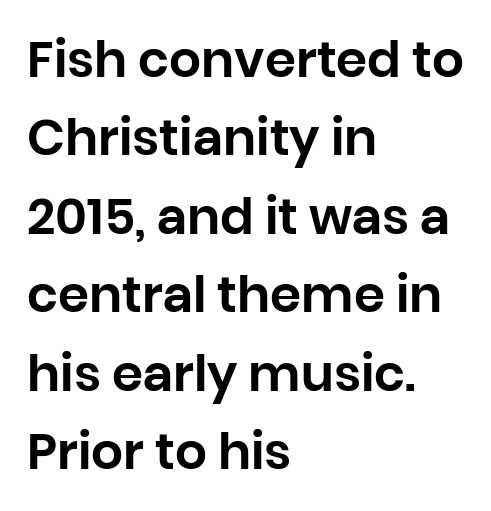
{"serif": "no", "italic": "no", "width": "normal", "stroke_contrast": "low", "x_height": "large", "monospaced": "no", "underline": "no", "align": "left", "line_spacing": "normal", "line_spacing_ratio": 1.57, "letter_spacing": "normal", "letter_spacing_em": 0.0, "glyph_px": 50}
